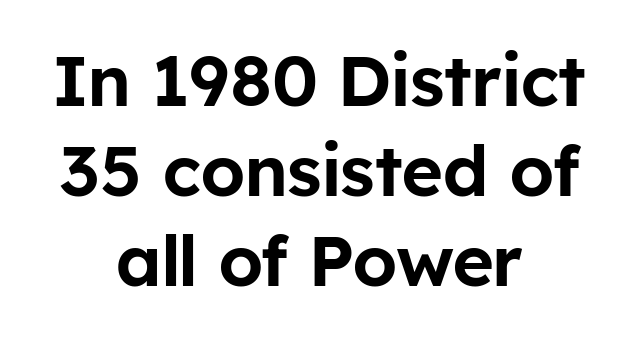
Spacing between characters is what you'd get straight out of the box. Does the lettering tilt? It doesn't — this is upright. Typographically, this falls in the sans-serif category. Honestly, the row spacing looks completely unremarkable. These lines are rendered in a variable-pitch font.
